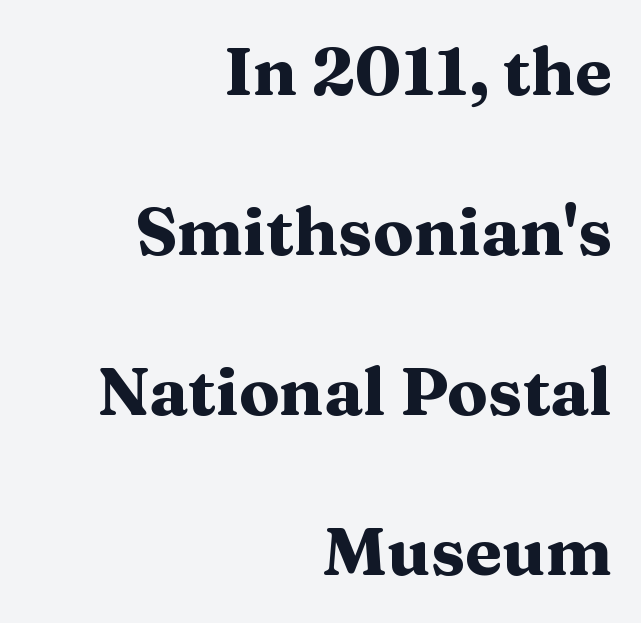
The lettering holds an erect, upright posture throughout. In CSS terms this would be text-align: right. What's the leading like? Stretched, with rows far apart. Proportional: the letters do not fall into vertical columns. Only glyphs here, with clear space below each row.
